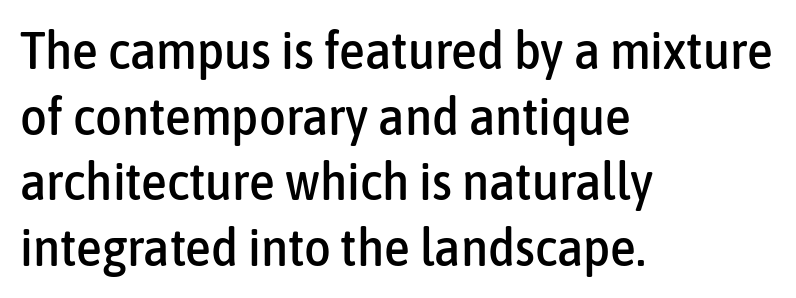
The image shows 52 px condensed sans-serif type, upright; set left-aligned, normal line spacing (1.26x), normal letter spacing, not underlined; low stroke contrast and a medium x-height.
